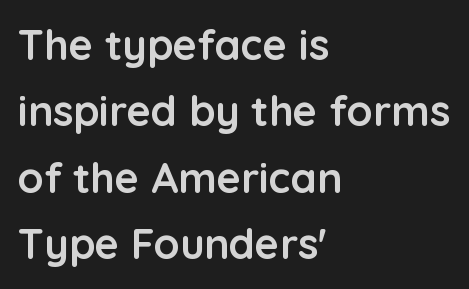
{"serif": "no", "italic": "no", "bold": "yes", "weight": "semibold", "width": "normal", "stroke_contrast": "low", "x_height": "medium", "monospaced": "no", "underline": "no", "align": "left", "line_spacing": "normal", "line_spacing_ratio": 1.58, "letter_spacing": "normal", "letter_spacing_em": 0.0, "glyph_px": 42}
